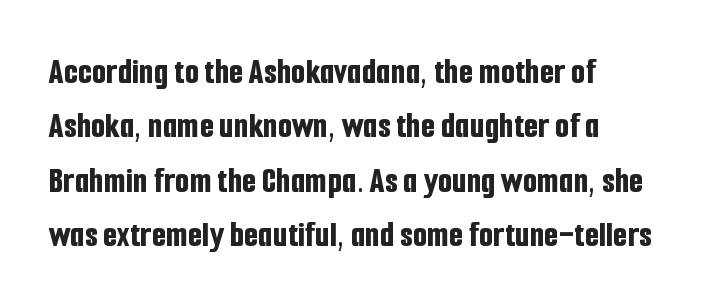
The image shows 37 px bold, condensed sans-serif type, upright; set left-aligned, normal line spacing (1.47x), normal letter spacing, not underlined; low stroke contrast and a medium x-height.
